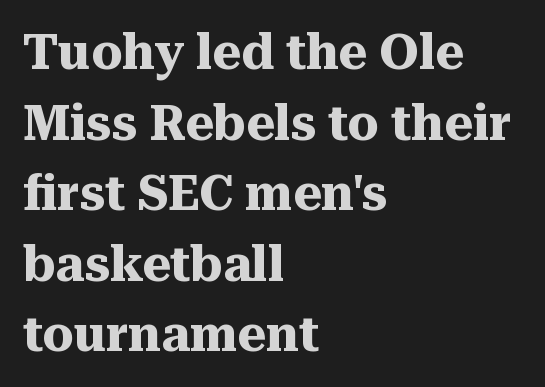
Nobody drew a line under any word here. Font category for this specimen: serif. The face used here is proportionally spaced, like ordinary book or web type. A typesetter would call this leading conventional body-copy spacing.
